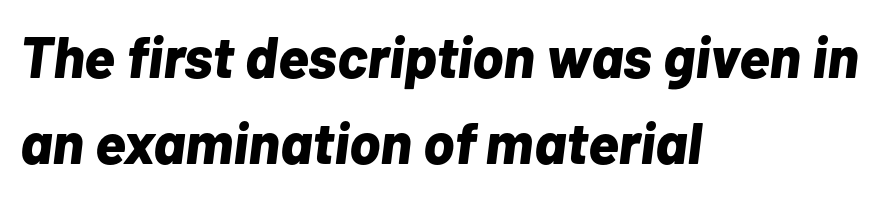
The image shows 58 px bold type, italic (leaning right); set left-aligned, normal line spacing (1.49x), normal letter spacing, not underlined; low stroke contrast and a medium x-height.
